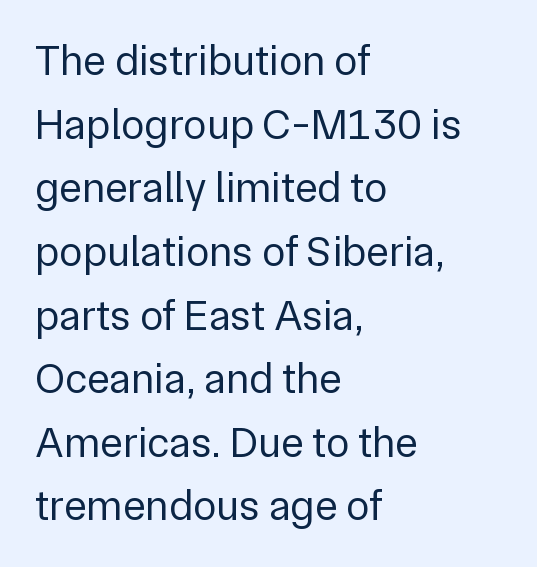
Q: Is the text bold? A: No.
Q: Is the text italic (slanted)? A: No, it is upright.
Q: Is the typeface a serif or a sans-serif typeface? A: Sans-serif.
Q: Is the text underlined? A: No.
Q: How is the paragraph aligned? A: Left-aligned.
Q: Is the spacing between letters normal or unusually wide? A: Normal.
Q: Is the spacing between lines tight, normal or loose? A: Normal.
Q: Width (condensed, normal, or wide)? A: Normal.
Q: Stroke contrast? A: Low.
Q: x-height? A: Medium.
Q: Monospaced? A: No.
